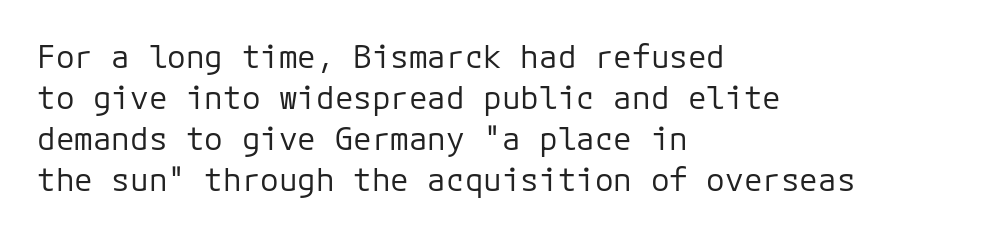
{"serif": "no", "italic": "no", "bold": "no", "weight": "regular", "width": "normal", "stroke_contrast": "low", "x_height": "medium", "underline": "no", "align": "left", "line_spacing": "normal", "line_spacing_ratio": 1.32, "letter_spacing": "normal", "letter_spacing_em": 0.0, "glyph_px": 31}
